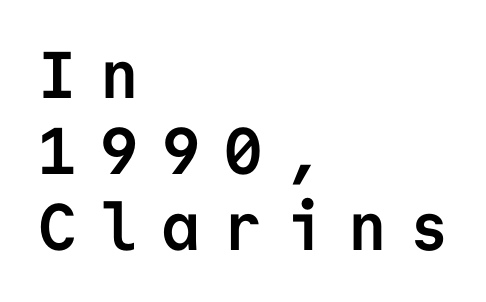
{"serif": "no", "italic": "no", "bold": "yes", "weight": "semibold", "width": "normal", "stroke_contrast": "low", "x_height": "medium", "monospaced": "yes", "underline": "no", "align": "left", "line_spacing": "tight", "line_spacing_ratio": 1.15, "letter_spacing": "wide", "letter_spacing_em": 0.36, "glyph_px": 66}
